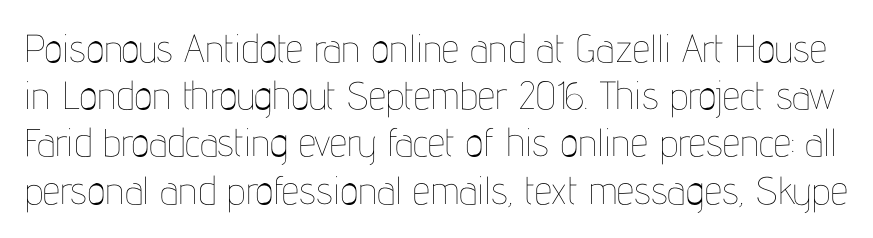
The image shows 39 px thin, condensed type, upright; set line spacing 1.21x, normal letter spacing, not underlined; low stroke contrast and a medium x-height.
